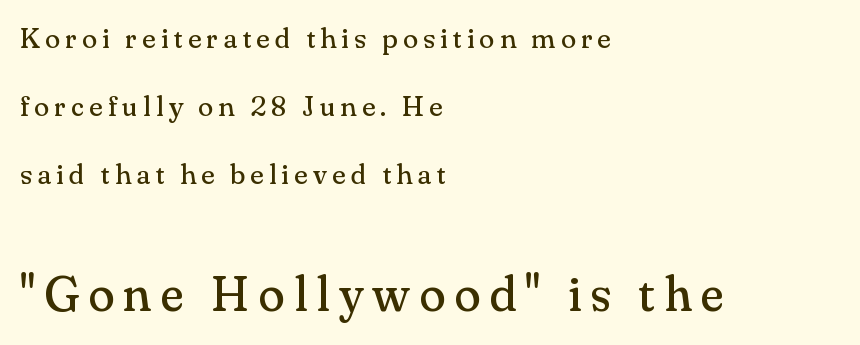
Q: Is the text bold? A: No.
Q: Is the text italic (slanted)? A: No, it is upright.
Q: Is the typeface a serif or a sans-serif typeface? A: Serif.
Q: Is the text underlined? A: No.
Q: How is the paragraph aligned? A: Left-aligned.
Q: Is the spacing between lines tight, normal or loose? A: Loose.
Q: Which block of text is set in a larger size, the first (top) or the second (bottom)? A: The second (bottom) one.
Q: Width (condensed, normal, or wide)? A: Normal.
Q: Stroke contrast? A: Medium.
Q: x-height? A: Small.
Q: Monospaced? A: No.
